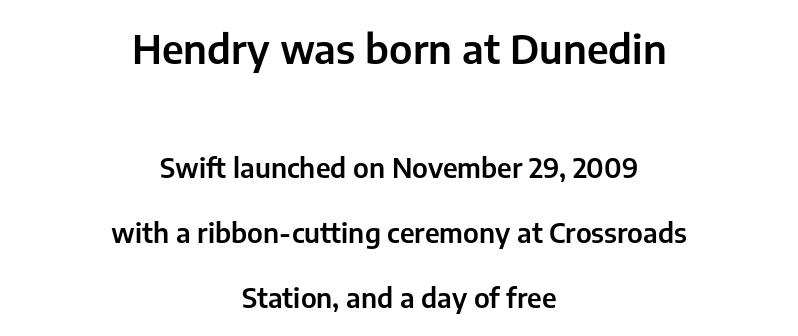
Note: no serifs on the glyphs. Does the copy run flush right? No — it is centered line by line. Vertical strokes here are truly vertical. The space between consecutive lines is lavish. These lines are rendered in a variable-pitch font. The baseline area is clear.
